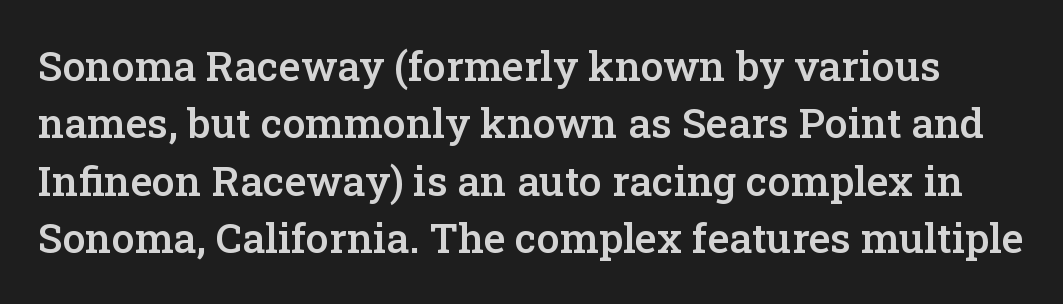
The image shows 41 px semibold serif type, upright; set normal line spacing (1.4x), normal letter spacing, not underlined; low stroke contrast and a medium x-height.
